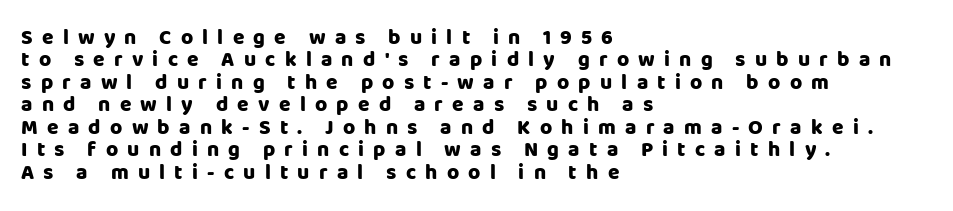
{"italic": "no", "bold": "yes", "underline": "no", "align": "left", "line_spacing": "tight", "line_spacing_ratio": 1.07, "letter_spacing": "wide", "letter_spacing_em": 0.44, "glyph_px": 21}
